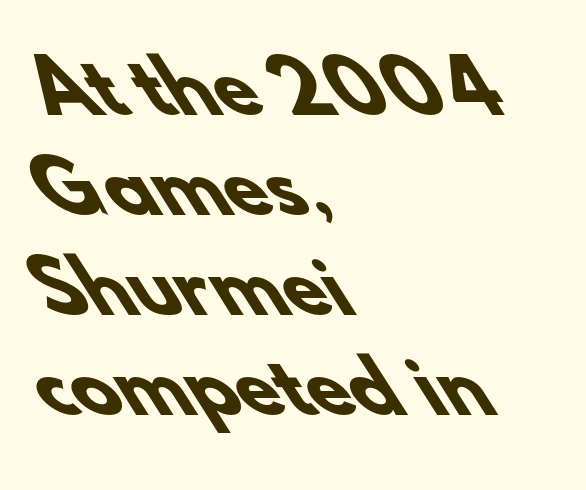
The image shows 71 px heavy sans-serif type; set left-aligned, normal line spacing (1.41x), normal letter spacing, not underlined; low stroke contrast and a small x-height.
